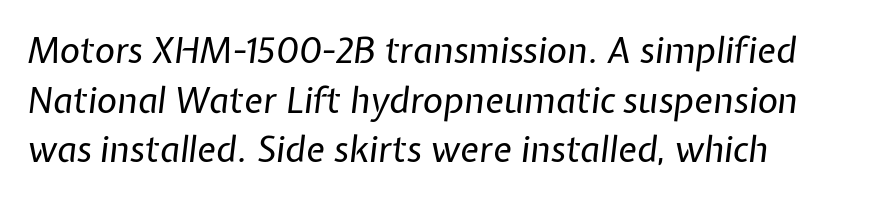
{"italic": "yes", "lean": "right", "slant_degrees": 7, "bold": "no", "weight": "regular", "width": "normal", "stroke_contrast": "low", "x_height": "medium", "monospaced": "no", "underline": "no", "line_spacing": "normal", "line_spacing_ratio": 1.42, "letter_spacing": "normal", "letter_spacing_em": 0.0, "glyph_px": 35}
